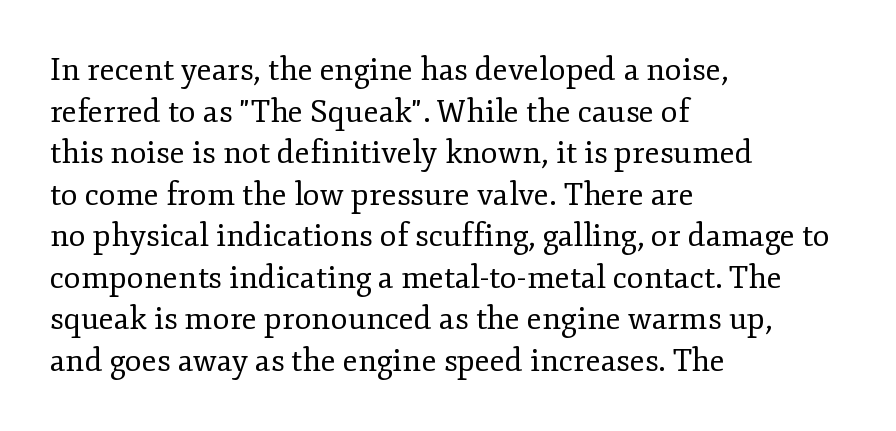
Check under the words: just untouched page. The rendering anchors every line to the left-hand side. Is this a fixed-width face? No — the glyphs have proportional, varying widths. How are the letters spaced? Ordinarily, with no added tracking. I'd call this a serif setting — the letters wear small feet. When letters stand straight like this, we call the style roman or upright.
